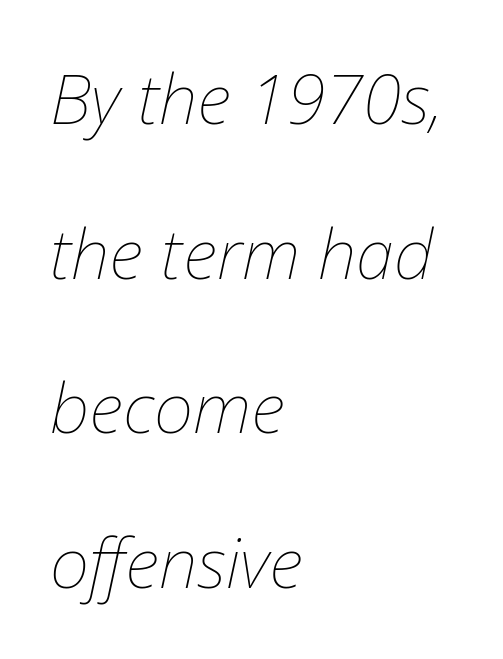
{"italic": "yes", "lean": "right", "slant_degrees": 12, "bold": "no", "weight": "thin", "width": "normal", "stroke_contrast": "low", "x_height": "medium", "monospaced": "no", "underline": "no", "align": "left", "line_spacing": "loose", "line_spacing_ratio": 2.24, "letter_spacing": "normal", "letter_spacing_em": 0.0, "glyph_px": 69}
